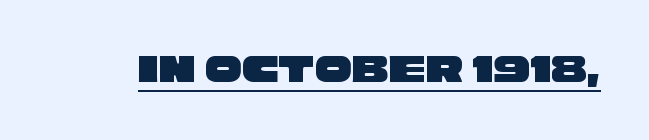
Q: Is the typeface a serif or a sans-serif typeface? A: Sans-serif.
Q: Is the text underlined? A: Yes.
Q: Is the spacing between letters normal or unusually wide? A: Normal.
Q: Width (condensed, normal, or wide)? A: Wide.
Q: Stroke contrast? A: Low.
Q: x-height? A: Large.
Q: Monospaced? A: No.
